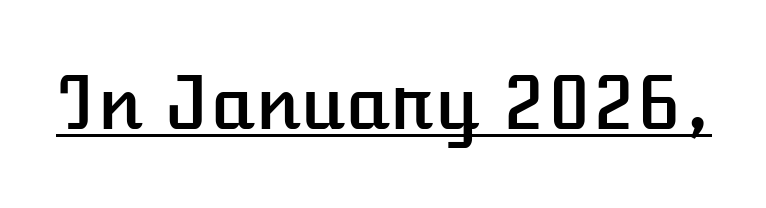
Q: Is the text italic (slanted)? A: No, it is upright.
Q: Is the text underlined? A: Yes.
Q: Is the spacing between letters normal or unusually wide? A: Normal.
Q: Width (condensed, normal, or wide)? A: Normal.
Q: Stroke contrast? A: Low.
Q: x-height? A: Medium.
Q: Monospaced? A: No.
